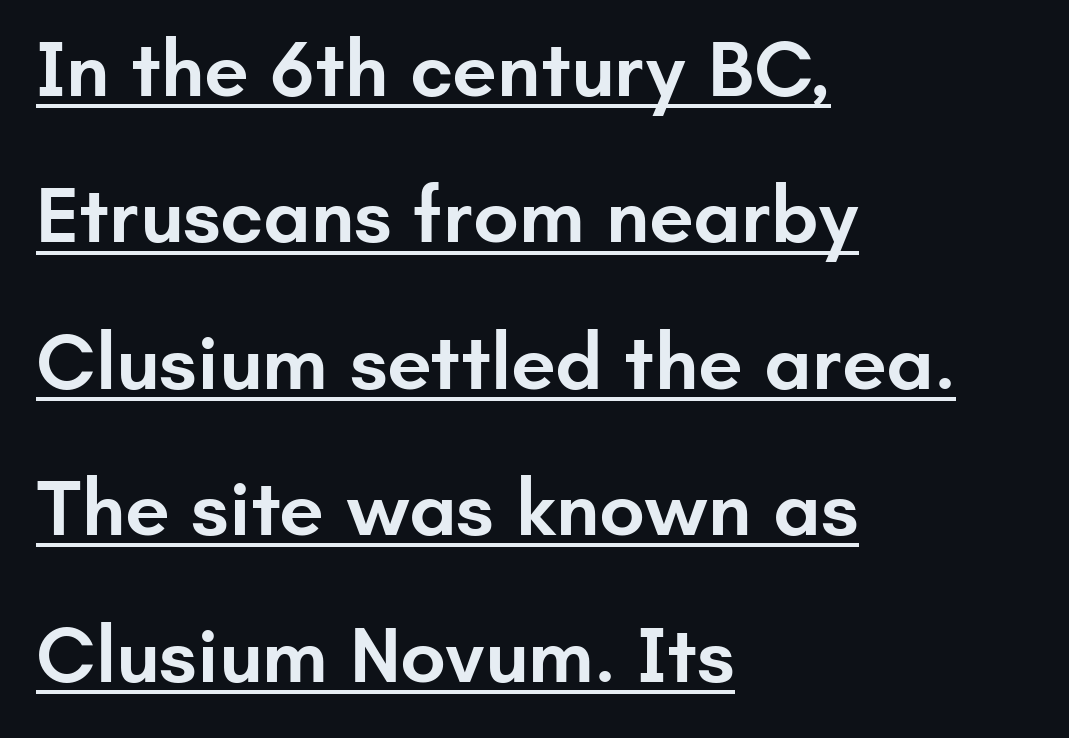
{"serif": "no", "italic": "no", "bold": "semi", "weight": "semibold", "width": "normal", "stroke_contrast": "low", "x_height": "small", "monospaced": "no", "underline": "yes", "align": "left", "line_spacing_ratio": 1.83, "letter_spacing": "normal", "letter_spacing_em": 0.0, "glyph_px": 80}
